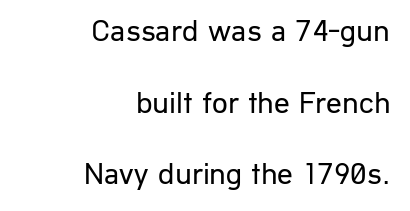
The image shows 31 px regular-weight sans-serif type, upright; set right-aligned, loose line spacing (2.31x), normal letter spacing, not underlined; low stroke contrast and a medium x-height.
